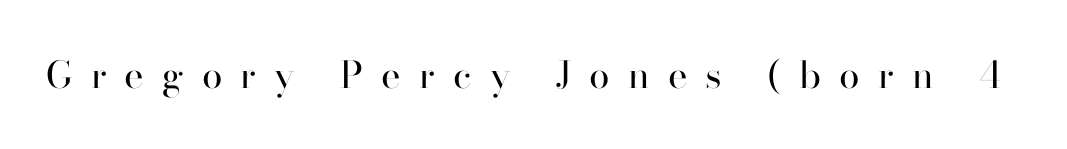
{"serif": "yes", "italic": "no", "bold": "no", "weight": "regular", "width": "normal", "stroke_contrast": "high", "x_height": "small", "monospaced": "no", "underline": "no", "letter_spacing": "wide", "letter_spacing_em": 0.49, "glyph_px": 37}
